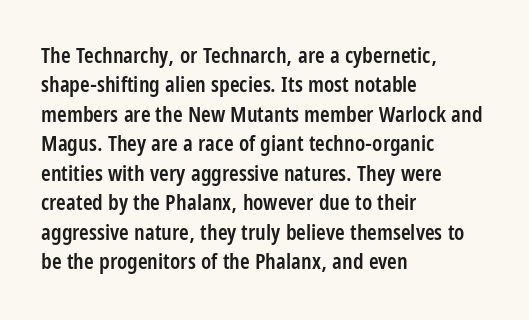
Q: Is the text bold? A: Semi-bold.
Q: Is the text italic (slanted)? A: No, it is upright.
Q: Is the text underlined? A: No.
Q: How is the paragraph aligned? A: Left-aligned.
Q: Is the spacing between letters normal or unusually wide? A: Normal.
Q: Is the spacing between lines tight, normal or loose? A: Normal.
